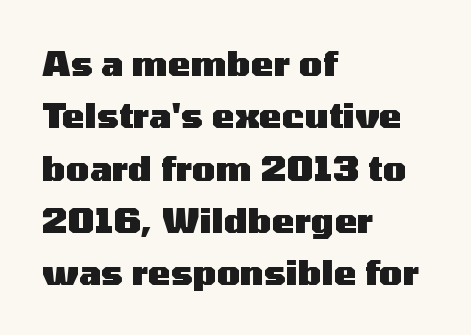
Emphasis by weight is at full strength: bold. Are there feet on the stems? There aren't — it's a sans. The string is rendered with underlining switched off. Evenly set lines give the paragraph a standard silhouette. Typeset ragged right — the left edge is the straight one. Nope, not italic — everything's standing straight.
